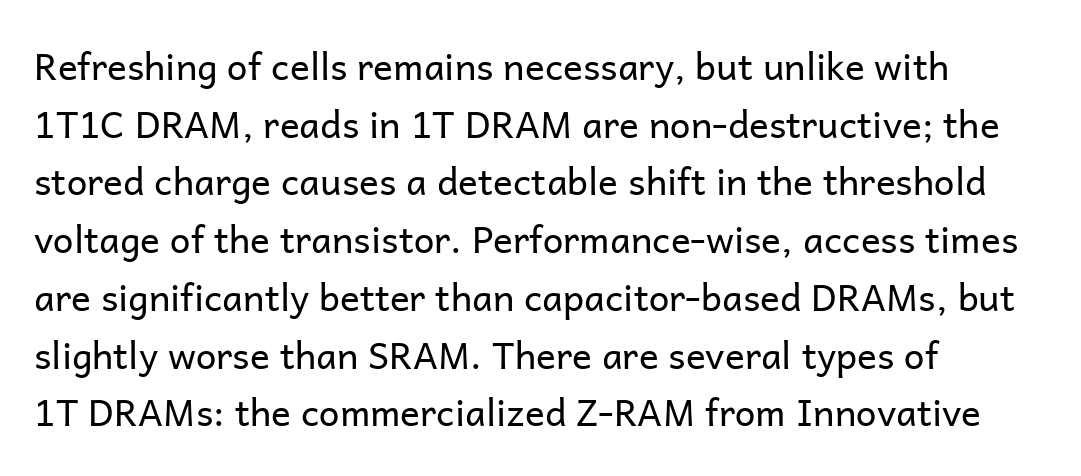
{"serif": "no", "italic": "no", "bold": "no", "weight": "regular", "width": "normal", "stroke_contrast": "low", "x_height": "medium", "monospaced": "no", "underline": "no", "align": "left", "line_spacing": "normal", "line_spacing_ratio": 1.56, "letter_spacing": "normal", "letter_spacing_em": 0.0, "glyph_px": 37}
